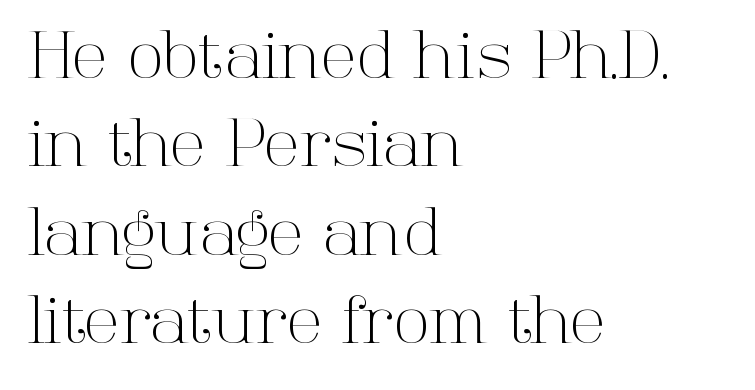
{"serif": "yes", "italic": "no", "bold": "no", "weight": "light", "width": "normal", "stroke_contrast": "high", "x_height": "medium", "monospaced": "no", "underline": "no", "align": "left", "line_spacing": "normal", "line_spacing_ratio": 1.34, "letter_spacing": "normal", "letter_spacing_em": 0.0, "glyph_px": 66}
